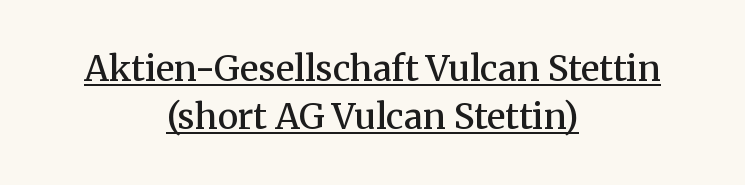
The image shows 35 px semibold serif type, upright; set centered, normal line spacing (1.36x), normal letter spacing, underlined; medium stroke contrast and a medium x-height.
